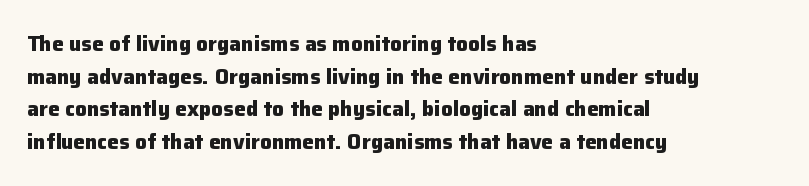
The image shows 21 px bold type, upright; set left-aligned, normal line spacing (1.55x), normal letter spacing, not underlined.
